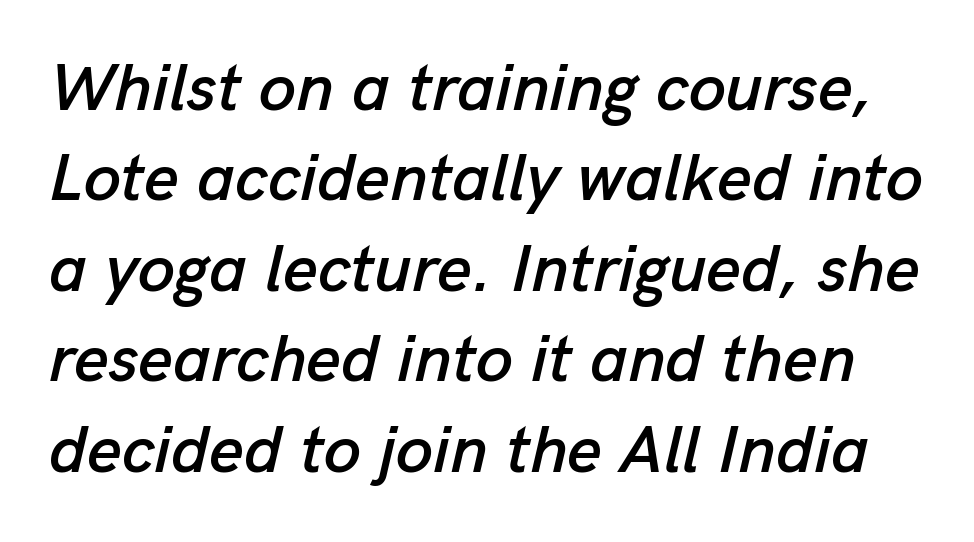
{"italic": "yes", "lean": "right", "slant_degrees": 13, "width": "normal", "stroke_contrast": "low", "x_height": "medium", "monospaced": "no", "underline": "no", "line_spacing": "normal", "line_spacing_ratio": 1.35, "letter_spacing": "normal", "letter_spacing_em": 0.0, "glyph_px": 67}
